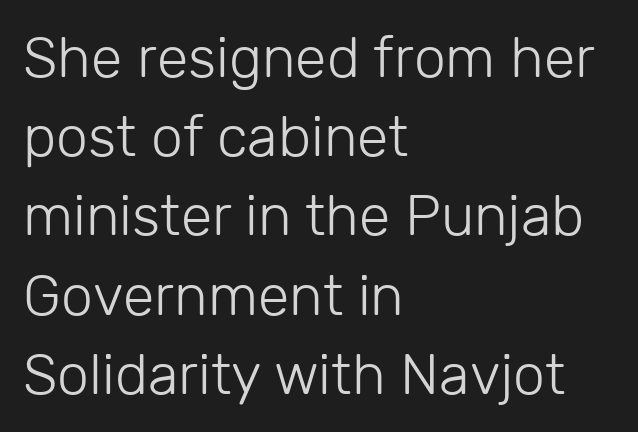
{"serif": "no", "italic": "no", "bold": "no", "weight": "light", "width": "normal", "stroke_contrast": "low", "x_height": "medium", "monospaced": "no", "underline": "no", "align": "left", "line_spacing": "normal", "line_spacing_ratio": 1.39, "letter_spacing": "normal", "letter_spacing_em": 0.0, "glyph_px": 57}
